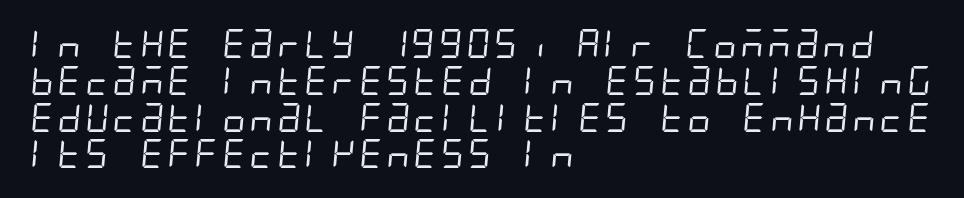
The image shows 29 px regular-weight, condensed sans-serif type; set left-aligned, normal line spacing (1.27x), normal letter spacing, not underlined; low stroke contrast and a large x-height.
